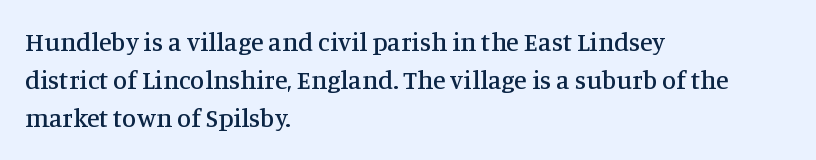
The image shows 26 px text type, upright; set left-aligned, normal line spacing (1.47x), normal letter spacing, not underlined.
